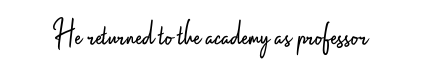
The image shows 36 px light, condensed sans-serif type; set normal letter spacing, not underlined; low stroke contrast and a small x-height.
